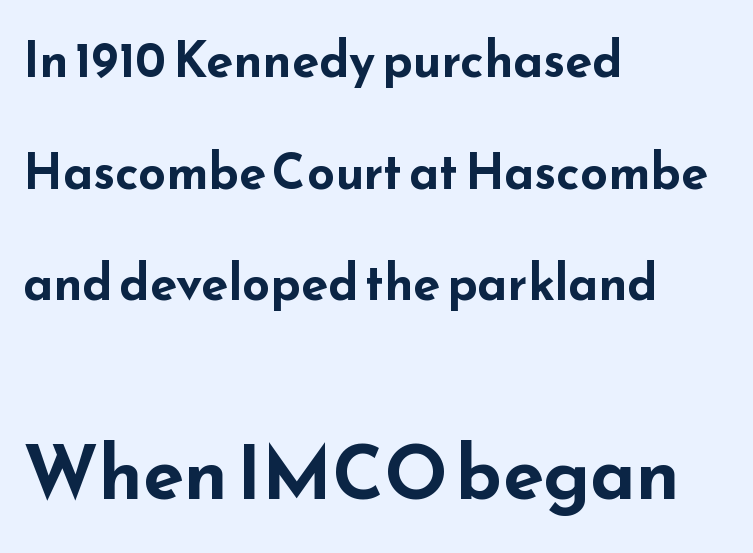
The image shows 74 px bold, wide sans-serif type, upright; set left-aligned, loose line spacing (2.28x), normal letter spacing, not underlined; the second (bottom) block is 1.51x larger; low stroke contrast and a small x-height.
